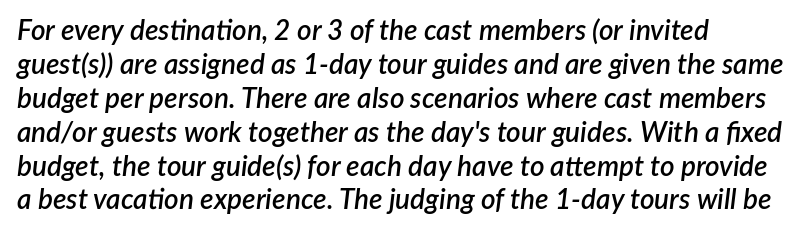
On the weight axis this lands at semibold, roughly 600. There is no visible air inserted between adjacent glyphs. Line starts are locked; line ends wander. A clean baseline with only descenders dipping below it. Notice how the stems are inclined rather than vertical — that's the hallmark of italics.
